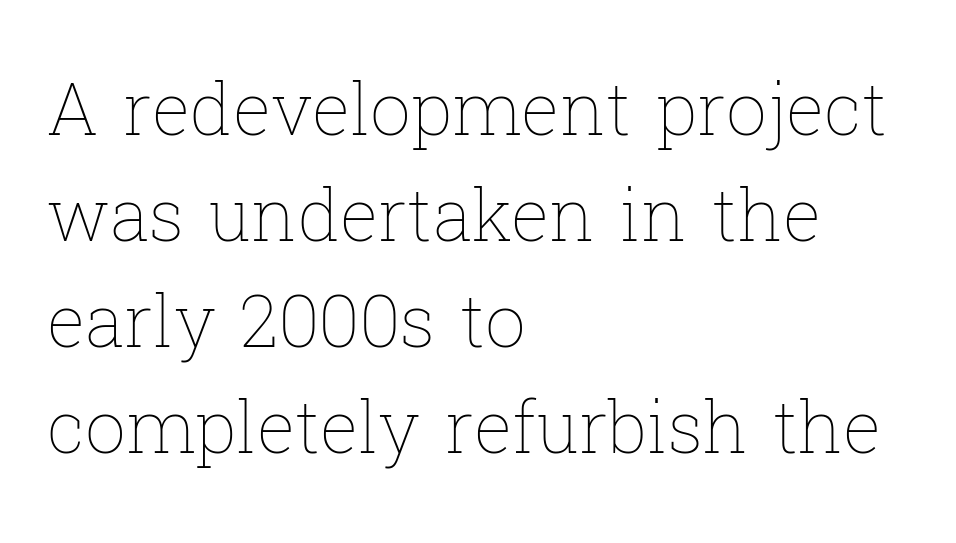
The image shows 72 px thin type, upright; set left-aligned, normal line spacing (1.47x), normal letter spacing, not underlined; low stroke contrast and a medium x-height.
